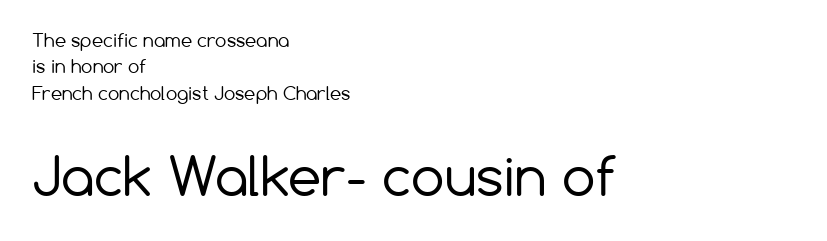
The line-height multiplier appears to be the usual default. This sample is left-justified, so line endings fall wherever the words run out. Standard letterfit; no display-style spreading of the glyphs. Between these two stacked blocks, the lower one wins on size.
